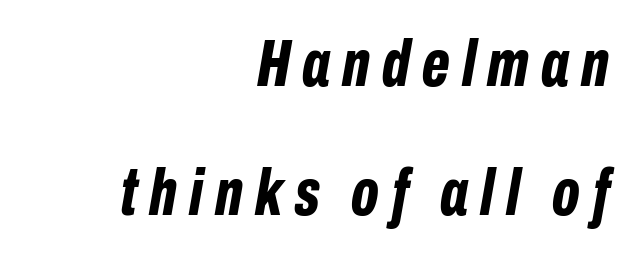
{"italic": "yes", "lean": "right", "slant_degrees": 10, "bold": "yes", "weight": "bold", "width": "condensed", "stroke_contrast": "low", "x_height": "medium", "monospaced": "no", "underline": "no", "align": "right", "line_spacing": "loose", "line_spacing_ratio": 1.96, "glyph_px": 66}
